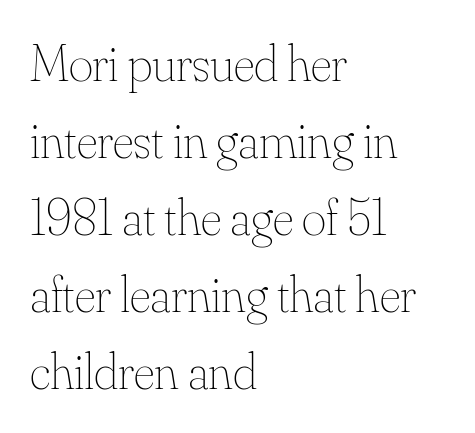
Q: Is the text bold? A: No.
Q: Is the text italic (slanted)? A: No, it is upright.
Q: Is the text underlined? A: No.
Q: How is the paragraph aligned? A: Left-aligned.
Q: Is the spacing between letters normal or unusually wide? A: Normal.
Q: Is the spacing between lines tight, normal or loose? A: Normal.
Q: Width (condensed, normal, or wide)? A: Normal.
Q: Stroke contrast? A: Medium.
Q: x-height? A: Small.
Q: Monospaced? A: No.
